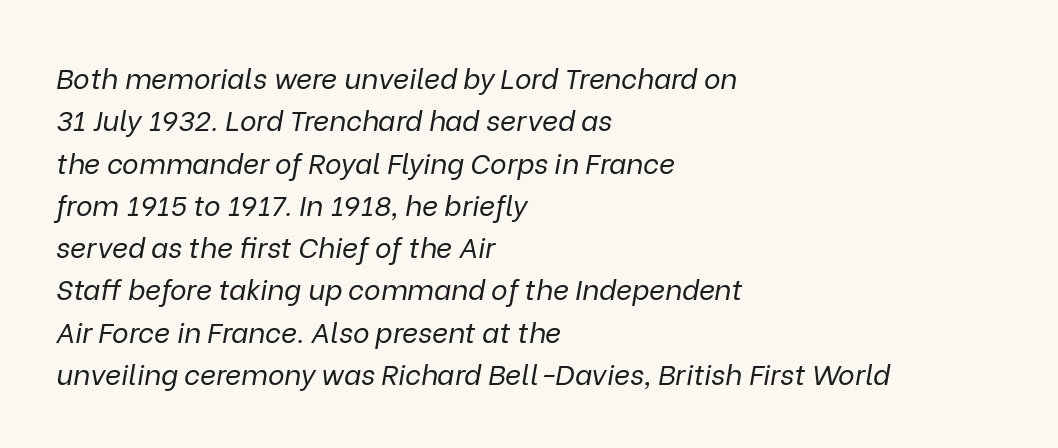
The image shows 28 px regular-weight type, italic (leaning right); set left-aligned, normal line spacing (1.51x), normal letter spacing, not underlined; low stroke contrast and a medium x-height.
